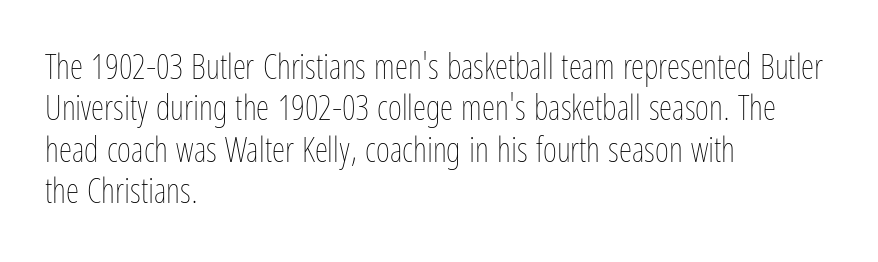
{"italic": "no", "bold": "no", "weight": "thin", "width": "condensed", "stroke_contrast": "low", "x_height": "medium", "monospaced": "no", "underline": "no", "align": "left", "line_spacing_ratio": 1.22, "letter_spacing": "normal", "letter_spacing_em": 0.0, "glyph_px": 34}
